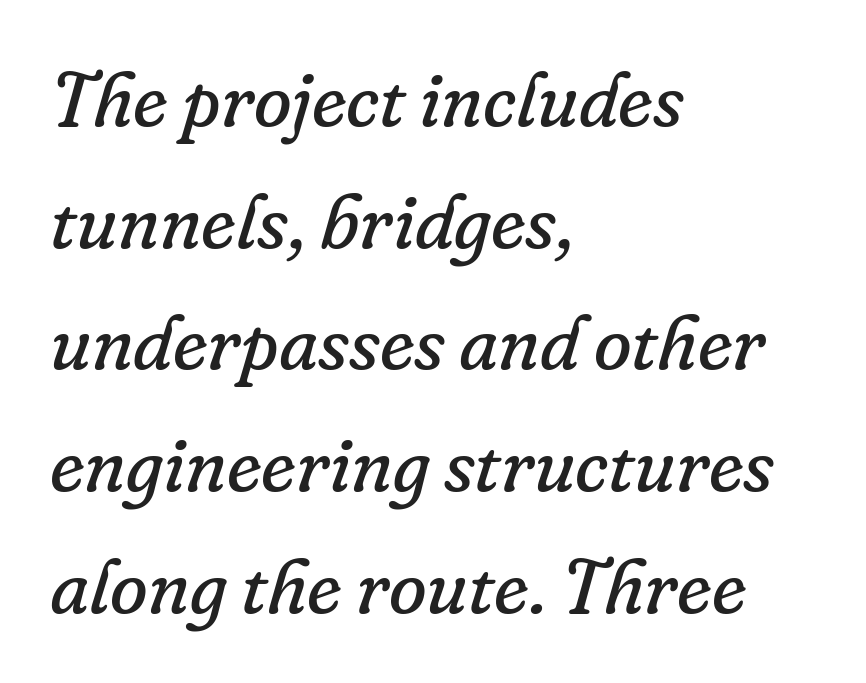
The image shows 77 px regular-weight serif type, italic (leaning right); set left-aligned, normal line spacing (1.58x), normal letter spacing, not underlined; low stroke contrast and a small x-height.
